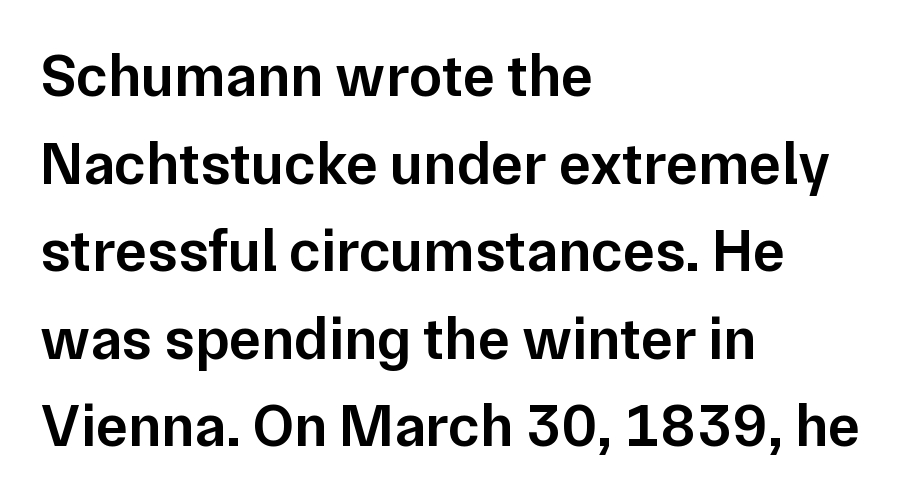
The image shows 60 px semibold sans-serif type, upright; set left-aligned, normal line spacing (1.46x), normal letter spacing, not underlined; low stroke contrast and a medium x-height.
